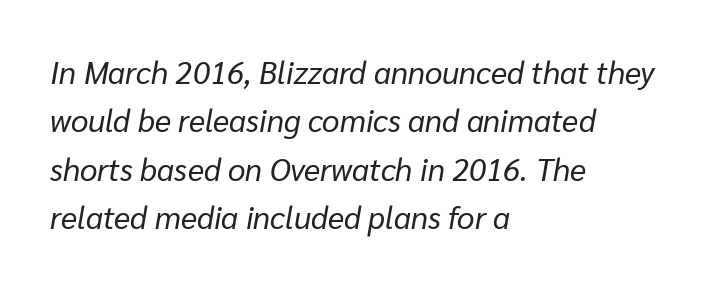
Q: Is the text bold? A: No.
Q: Is the text italic (slanted)? A: Yes, it leans right by about 10 degrees.
Q: Is the text underlined? A: No.
Q: How is the paragraph aligned? A: Left-aligned.
Q: Is the spacing between letters normal or unusually wide? A: Normal.
Q: Is the spacing between lines tight, normal or loose? A: Normal.
Q: Width (condensed, normal, or wide)? A: Normal.
Q: Stroke contrast? A: Low.
Q: x-height? A: Medium.
Q: Monospaced? A: No.
